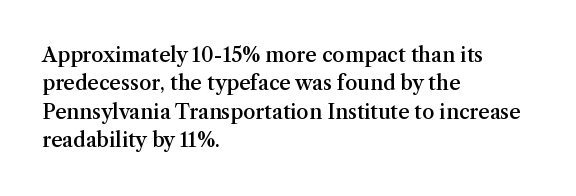
The image shows 20 px text type, upright; set left-aligned, normal line spacing (1.42x), normal letter spacing, not underlined.
